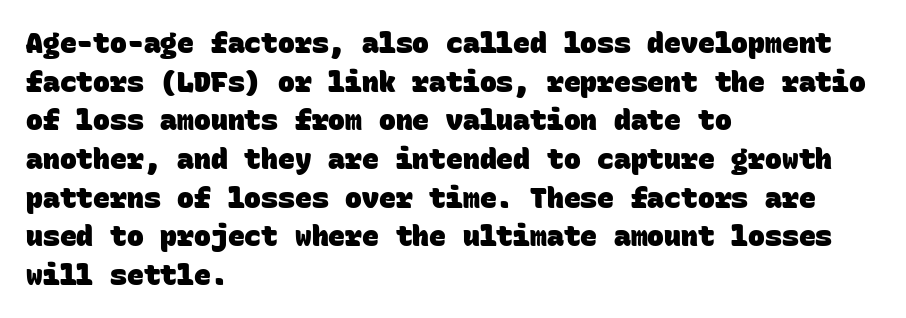
{"serif": "no", "bold": "yes", "weight": "heavy", "width": "normal", "stroke_contrast": "low", "x_height": "large", "monospaced": "yes", "underline": "no", "align": "left", "line_spacing": "normal", "line_spacing_ratio": 1.38, "letter_spacing": "normal", "letter_spacing_em": 0.0, "glyph_px": 28}
